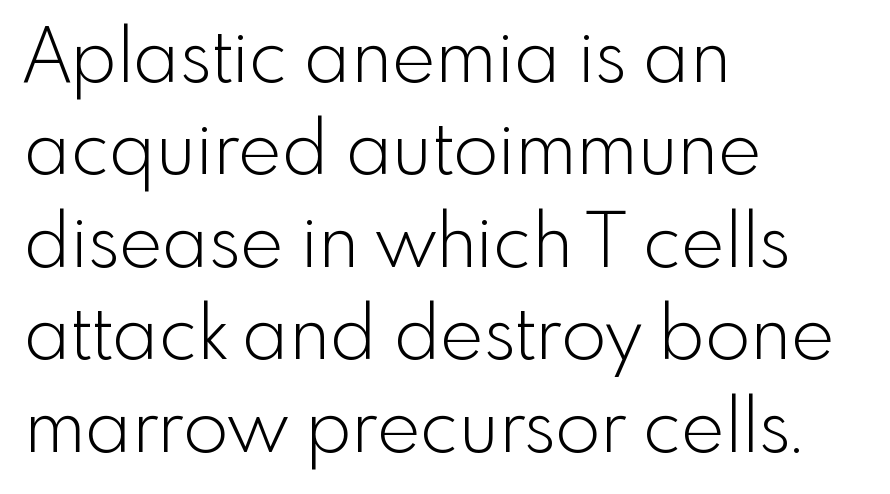
The image shows 74 px light sans-serif type, upright; set left-aligned, normal line spacing (1.25x), normal letter spacing, not underlined; a small x-height.
